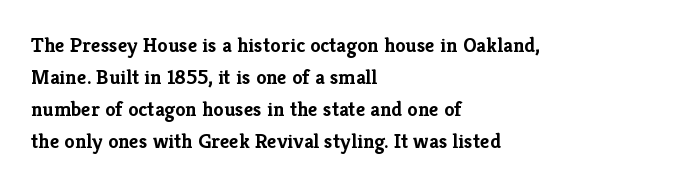
{"italic": "no", "bold": "yes", "underline": "no", "align": "left", "line_spacing": "normal", "line_spacing_ratio": 1.52, "letter_spacing": "normal", "letter_spacing_em": 0.0, "glyph_px": 21}
